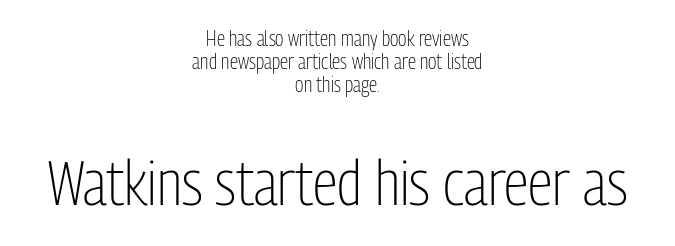
{"serif": "no", "italic": "no", "bold": "no", "weight": "light", "width": "condensed", "stroke_contrast": "low", "x_height": "medium", "monospaced": "no", "underline": "no", "align": "center", "line_spacing": "tight", "line_spacing_ratio": 1.09, "letter_spacing": "normal", "letter_spacing_em": 0.0, "larger_block": "second", "size_ratio": 3.0, "glyph_px": 63}
